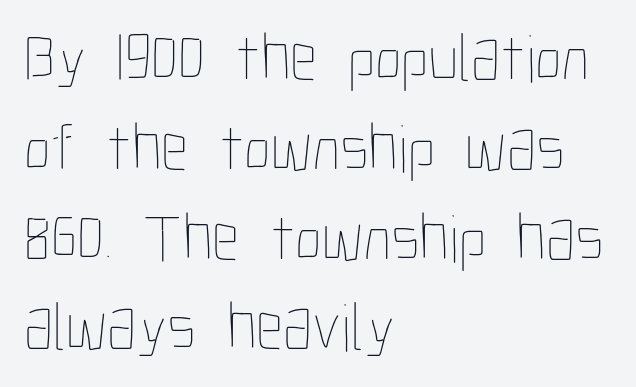
{"italic": "no", "bold": "no", "weight": "thin", "width": "condensed", "stroke_contrast": "low", "x_height": "medium", "monospaced": "no", "underline": "no", "align": "left", "line_spacing": "normal", "line_spacing_ratio": 1.32, "letter_spacing": "normal", "letter_spacing_em": 0.0, "glyph_px": 68}
